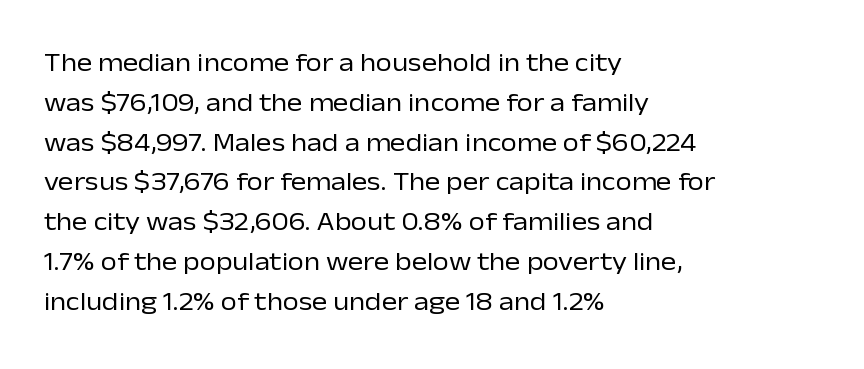
Nobody touched the tracking dial on this one. Line starts are locked; line ends wander. The block of text has a typical density, with ordinary space between rows. The glyphs are unaccompanied by any horizontal stroke below them. Notice how the stems are strictly vertical — no italics here. These glyphs show unthickened strokes, regular width or finer.
